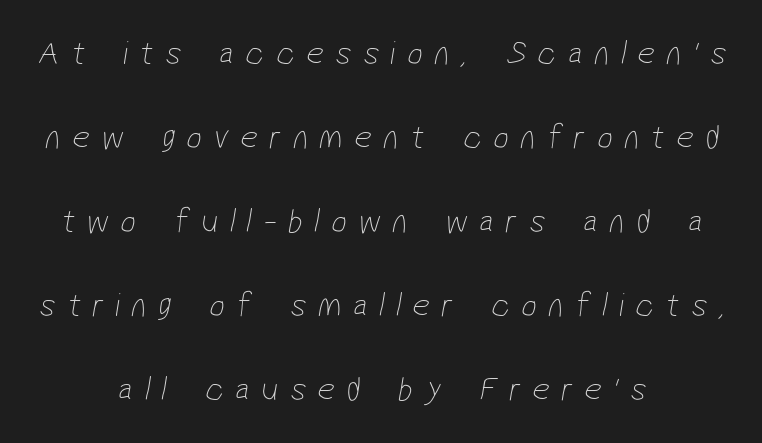
{"serif": "no", "bold": "no", "weight": "thin", "width": "condensed", "stroke_contrast": "low", "x_height": "medium", "monospaced": "no", "underline": "no", "align": "center", "line_spacing": "loose", "line_spacing_ratio": 2.47, "letter_spacing": "wide", "letter_spacing_em": 0.34, "glyph_px": 34}
